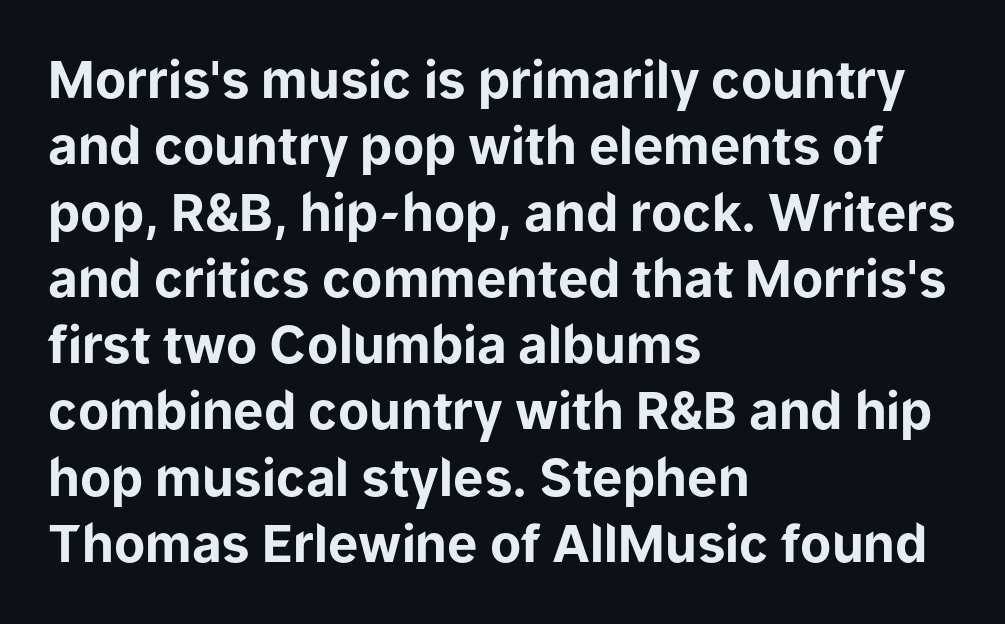
{"serif": "no", "italic": "no", "bold": "yes", "weight": "bold", "width": "normal", "stroke_contrast": "low", "x_height": "medium", "monospaced": "no", "underline": "no", "align": "left", "line_spacing": "normal", "line_spacing_ratio": 1.3, "letter_spacing": "normal", "letter_spacing_em": 0.0, "glyph_px": 51}
